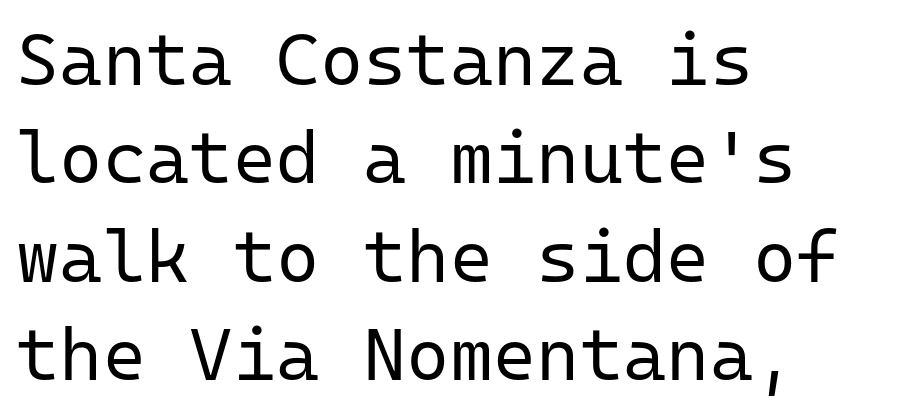
The image shows 74 px regular-weight sans-serif type, upright, monospaced; set left-aligned, normal line spacing (1.33x), normal letter spacing, not underlined; low stroke contrast and a medium x-height.
